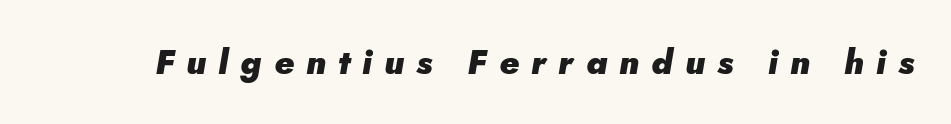
Spacing verdict: proportional, widths tailored to each character. Emphasis-style slanted type is in use. Rule under the text: the space is simply empty. The gaps between neighbouring characters are conspicuously large. Each glyph is drawn with heavy, bold strokes.
